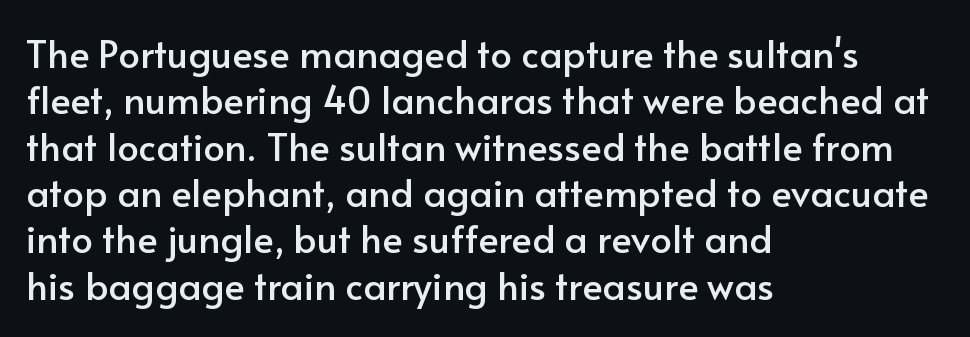
Are there feet on the stems? There aren't — it's a sans. This is the regular roman posture of the typeface. The string is rendered with underlining switched off. Every row of glyphs begins at an identical x-position on the left. The letters advance in unequal steps, a hallmark of proportional type.
